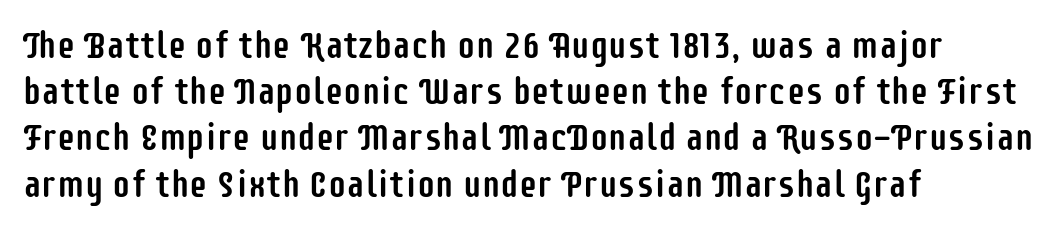
The image shows 37 px condensed sans-serif type, upright; set left-aligned, normal line spacing (1.25x), normal letter spacing, not underlined; low stroke contrast and a large x-height.
